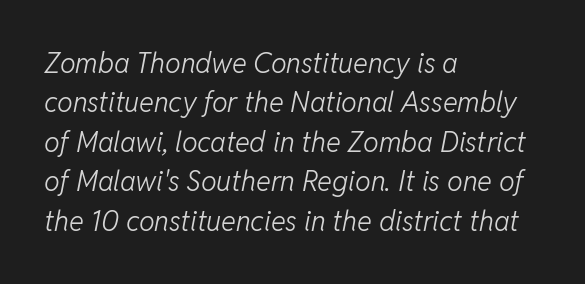
{"italic": "yes", "lean": "right", "slant_degrees": 11, "bold": "no", "weight": "light", "width": "normal", "stroke_contrast": "low", "x_height": "medium", "monospaced": "no", "underline": "no", "align": "left", "line_spacing": "normal", "line_spacing_ratio": 1.41, "letter_spacing": "normal", "letter_spacing_em": 0.0, "glyph_px": 28}
